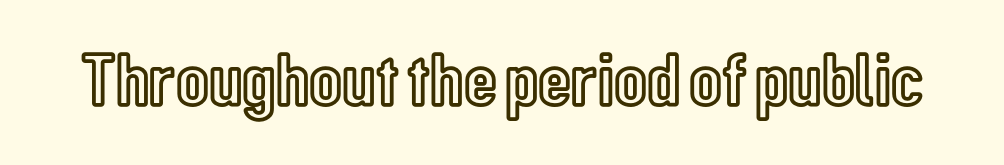
The image shows 76 px condensed type, upright; set normal letter spacing, not underlined; a medium x-height.
